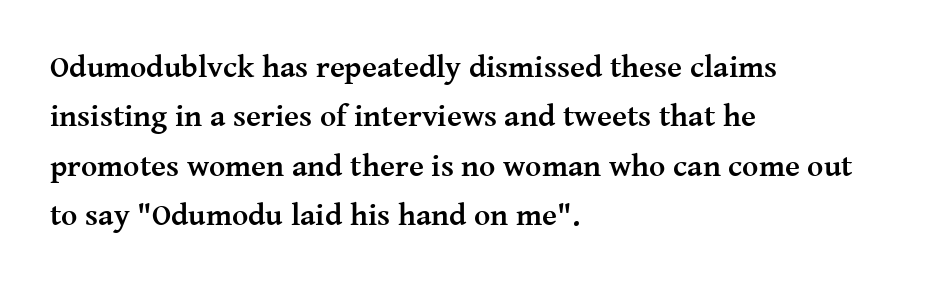
{"serif": "yes", "italic": "no", "bold": "yes", "weight": "semibold", "width": "normal", "stroke_contrast": "medium", "x_height": "medium", "monospaced": "no", "underline": "no", "align": "left", "line_spacing": "normal", "line_spacing_ratio": 1.59, "letter_spacing": "normal", "letter_spacing_em": 0.0, "glyph_px": 31}
